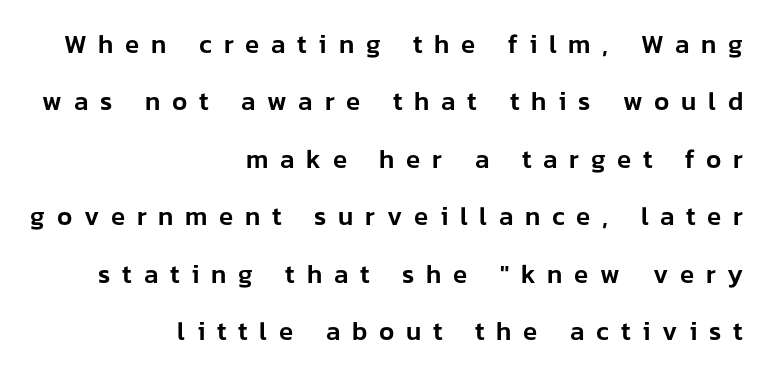
Visually the block forms a straight wall on the right and a jagged coastline on the left. Unlike italic type, these characters show no tilt at all. Words float on clear page, feet unadorned. The leading is generous, giving the passage an open texture. A typesetter would call this heavily tracked-out type.
